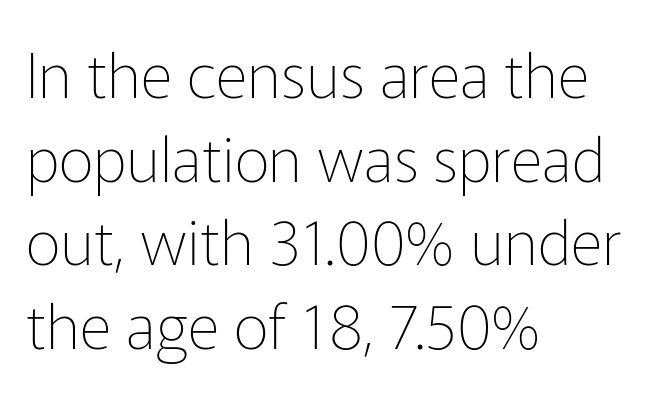
{"serif": "no", "italic": "no", "bold": "no", "weight": "thin", "width": "normal", "stroke_contrast": "low", "x_height": "medium", "monospaced": "no", "underline": "no", "align": "left", "line_spacing": "normal", "line_spacing_ratio": 1.35, "letter_spacing": "normal", "letter_spacing_em": 0.0, "glyph_px": 62}
